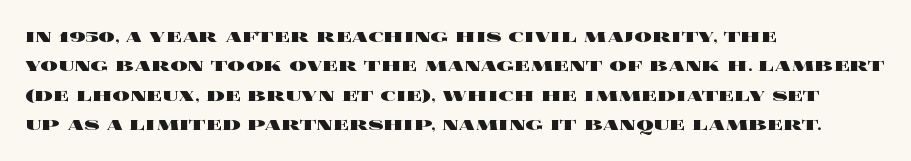
Q: Is the text bold? A: Yes.
Q: Is the text italic (slanted)? A: No, it is upright.
Q: Is the text underlined? A: No.
Q: How is the paragraph aligned? A: Left-aligned.
Q: Is the spacing between letters normal or unusually wide? A: Normal.
Q: Is the spacing between lines tight, normal or loose? A: Normal.
